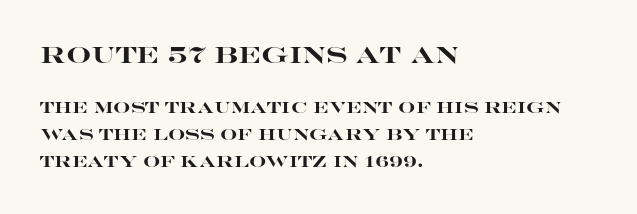
Students, note that the glyphs here touch the page at normal intervals. If you drew a line through each stem, it would be perfectly vertical. In this sample the first text group is rendered at the bigger scale. Any mark beneath the type? The region is blank. Does the weight exceed regular? Yes, all the way to bold. These lines stack with their left ends in a neat column.
